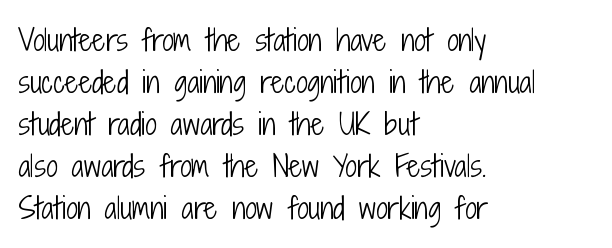
Lines of text with bare space underneath. Look at the bottom of the vertical strokes: they stop flat, with no serifs. Which margin do the lines hug? The left one — the right edge is uneven. Looks like regular typesetting: each glyph gets only the width it needs. Nothing unusual about the tracking: characters are spaced as the font intends.
